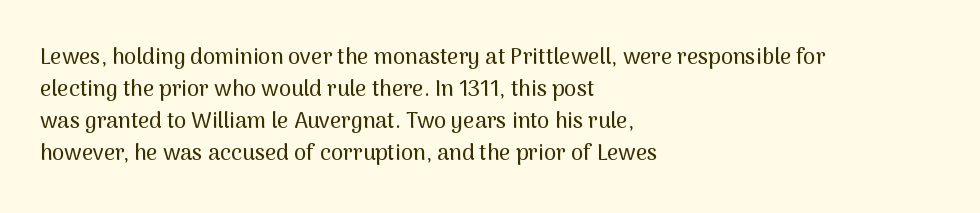
The image shows 22 px text type, upright; set left-aligned, normal line spacing (1.45x), normal letter spacing, not underlined.
